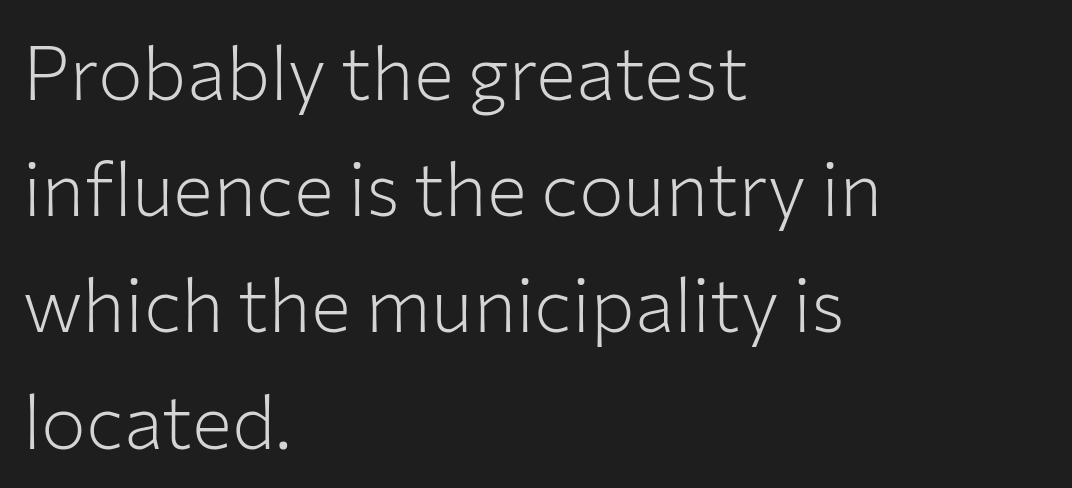
The image shows 75 px light sans-serif type, upright; set left-aligned, normal line spacing (1.55x), normal letter spacing, not underlined; low stroke contrast and a medium x-height.
